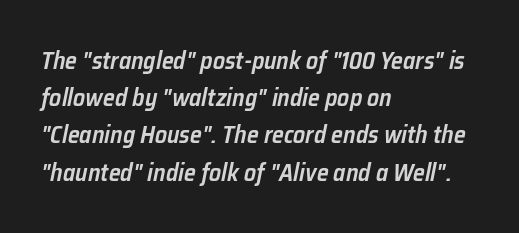
{"italic": "yes", "lean": "right", "slant_degrees": 12, "bold": "semi", "underline": "no", "align": "left", "line_spacing": "normal", "line_spacing_ratio": 1.55, "letter_spacing": "normal", "letter_spacing_em": 0.0, "glyph_px": 24}
